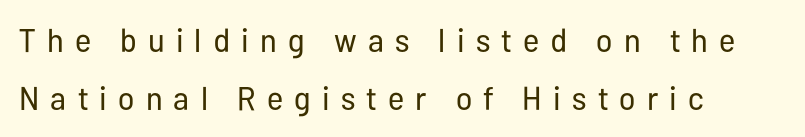
{"serif": "no", "italic": "no", "bold": "no", "weight": "regular", "width": "condensed", "stroke_contrast": "low", "x_height": "medium", "monospaced": "no", "underline": "no", "align": "left", "line_spacing_ratio": 1.77, "letter_spacing": "wide", "letter_spacing_em": 0.34, "glyph_px": 33}
